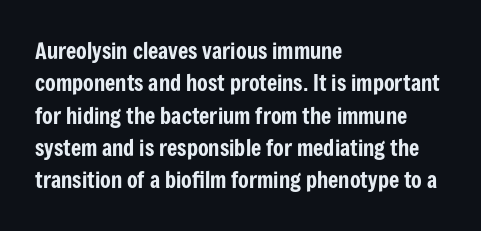
The image shows 22 px text type, upright; set left-aligned, normal line spacing (1.47x), normal letter spacing, not underlined.
